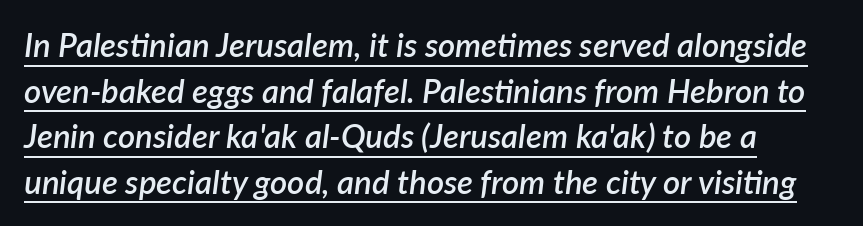
{"italic": "yes", "lean": "right", "slant_degrees": 7, "bold": "semi", "weight": "semibold", "width": "normal", "stroke_contrast": "low", "x_height": "medium", "monospaced": "no", "underline": "yes", "align": "left", "line_spacing": "normal", "line_spacing_ratio": 1.38, "letter_spacing": "normal", "letter_spacing_em": 0.0, "glyph_px": 33}
